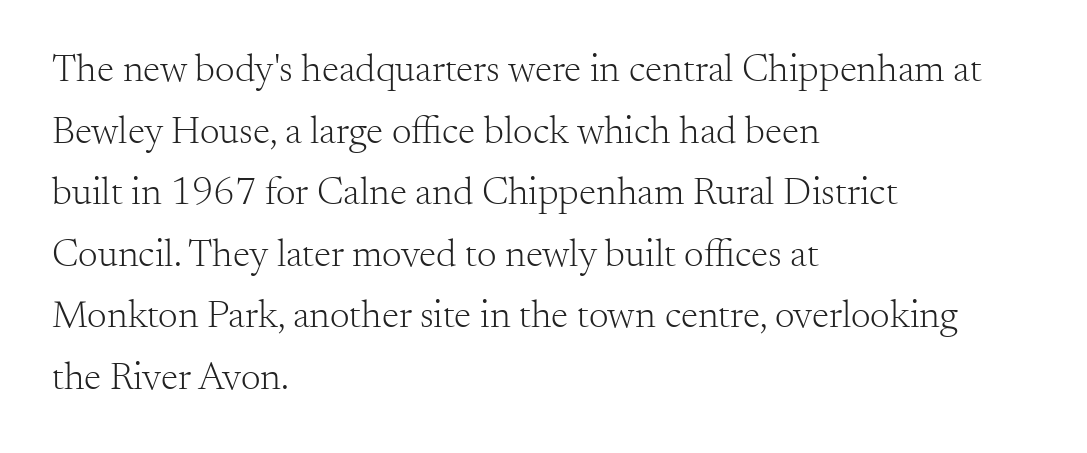
Proportional: the letters do not fall into vertical columns. Letter spacing: default. The letters stand straight up with perfectly vertical stems. Old-style or modern, the face here clearly has serifs. Notice how descenders clear the ascenders below comfortably — that's standard leading. Check the space under the baseline: it is left empty.
